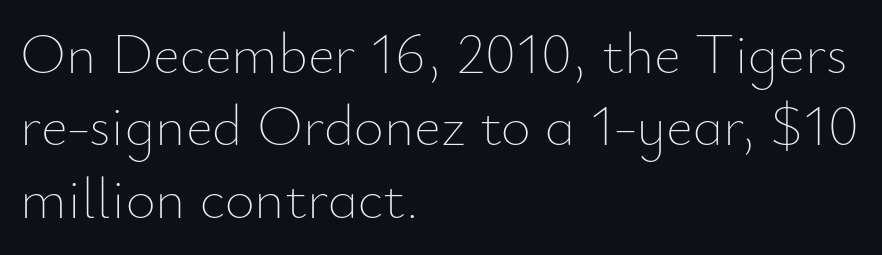
Q: Is the text bold? A: No.
Q: Is the text italic (slanted)? A: No, it is upright.
Q: Is the text underlined? A: No.
Q: How is the paragraph aligned? A: Left-aligned.
Q: Is the spacing between letters normal or unusually wide? A: Normal.
Q: Is the spacing between lines tight, normal or loose? A: Normal.
Q: Width (condensed, normal, or wide)? A: Normal.
Q: Stroke contrast? A: Low.
Q: x-height? A: Small.
Q: Monospaced? A: No.
